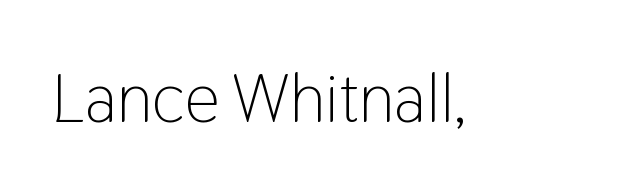
Stroke terminals: plain, sans-serif. There is no visible air inserted between adjacent glyphs. Italic? Not at all — the glyphs are vertical. Note the varied advance widths — an 'i' is clearly narrower than an 'm'.
